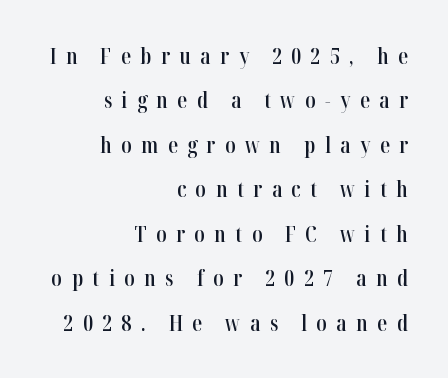
The image shows 22 px text type, upright; set right-aligned, loose line spacing (2.02x), unusually wide letter spacing (+0.43 em), not underlined.
